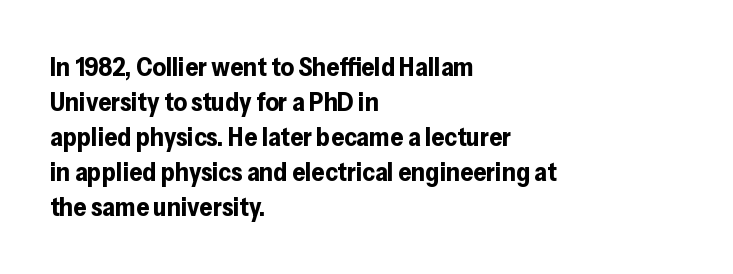
Spacing between characters is what you'd get straight out of the box. If you drew a line through each stem, it would be perfectly vertical. Which margin do the lines hug? The left one — the right edge is uneven. Leading: standard. Is the type bold? Yes — the strokes are clearly thick and heavy.
